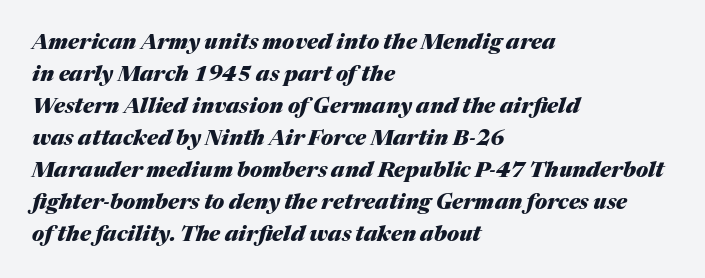
The image shows 21 px bold type, italic (leaning right); set left-aligned, normal line spacing (1.52x), normal letter spacing, not underlined.
